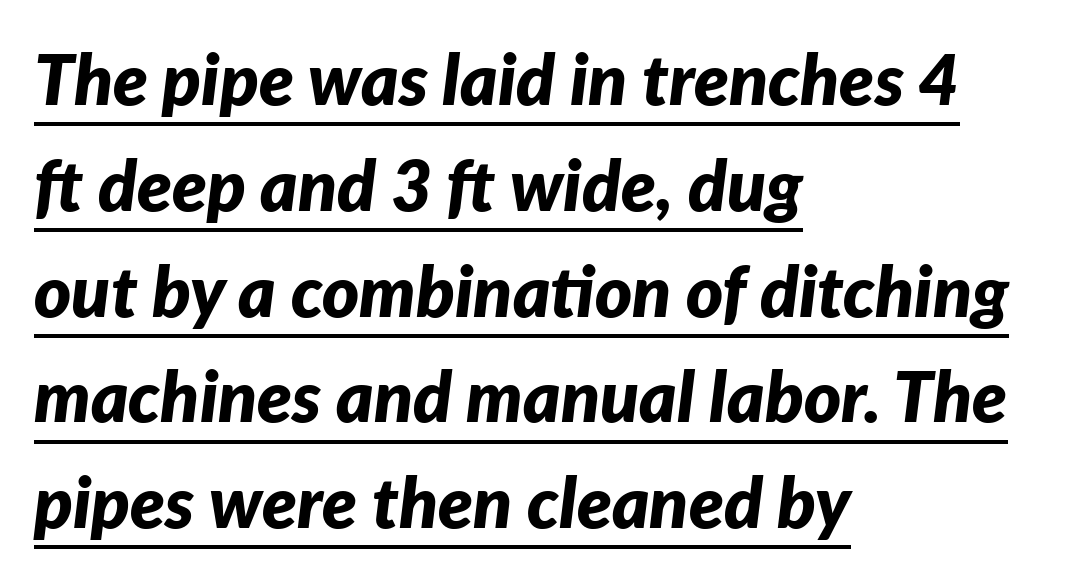
The image shows 71 px bold type, italic (leaning right); set left-aligned, normal line spacing (1.49x), normal letter spacing, underlined; low stroke contrast and a medium x-height.
